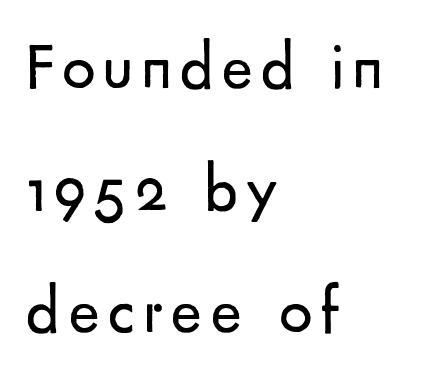
Q: Is the text bold? A: No.
Q: Is the text italic (slanted)? A: No, it is upright.
Q: Is the typeface a serif or a sans-serif typeface? A: Sans-serif.
Q: Is the text underlined? A: No.
Q: How is the paragraph aligned? A: Left-aligned.
Q: Width (condensed, normal, or wide)? A: Normal.
Q: Stroke contrast? A: Low.
Q: x-height? A: Small.
Q: Monospaced? A: No.
